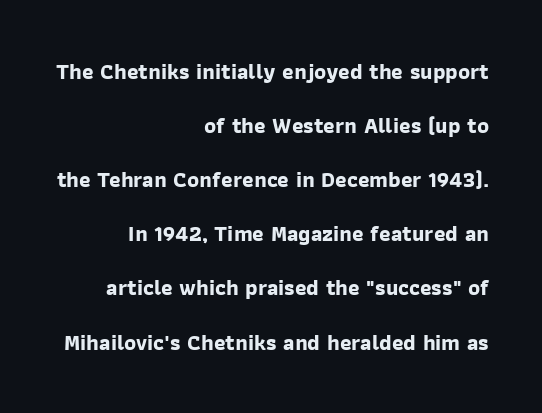
{"bold": "yes", "underline": "no", "align": "right", "line_spacing": "loose", "line_spacing_ratio": 2.46, "letter_spacing": "normal", "letter_spacing_em": 0.0, "glyph_px": 22}
